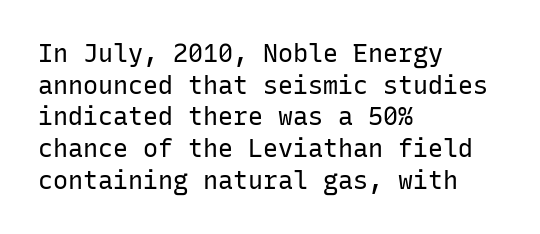
Q: Is the text bold? A: No.
Q: Is the text italic (slanted)? A: No, it is upright.
Q: Is the text underlined? A: No.
Q: How is the paragraph aligned? A: Left-aligned.
Q: Is the spacing between letters normal or unusually wide? A: Normal.
Q: Is the spacing between lines tight, normal or loose? A: Normal.
